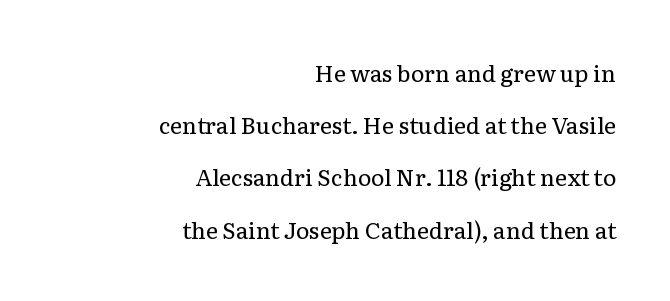
The image shows 23 px text type, upright; set right-aligned, loose line spacing (2.27x), normal letter spacing, not underlined.
